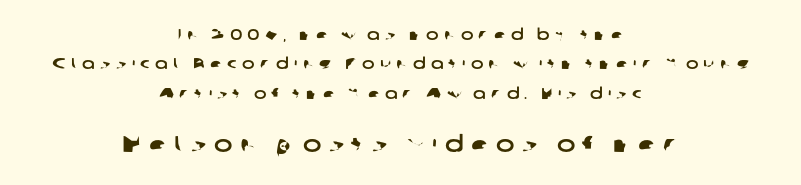
Q: Is the text underlined? A: No.
Q: How is the paragraph aligned? A: Centered.
Q: Is the spacing between letters normal or unusually wide? A: Unusually wide.
Q: Is the spacing between lines tight, normal or loose? A: Loose.
Q: Which block of text is set in a larger size, the first (top) or the second (bottom)? A: The second (bottom) one.
